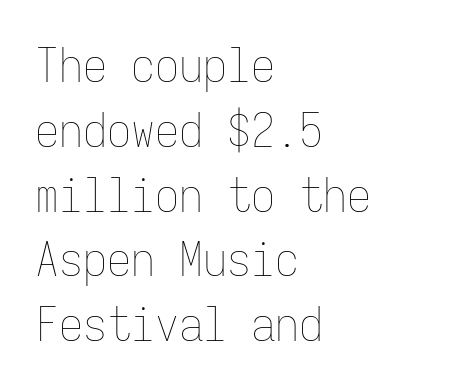
Q: Is the text bold? A: No.
Q: Is the text italic (slanted)? A: No, it is upright.
Q: Is the text underlined? A: No.
Q: How is the paragraph aligned? A: Left-aligned.
Q: Is the spacing between letters normal or unusually wide? A: Normal.
Q: Is the spacing between lines tight, normal or loose? A: Normal.
Q: Width (condensed, normal, or wide)? A: Condensed.
Q: Stroke contrast? A: Low.
Q: x-height? A: Medium.
Q: Monospaced? A: Yes.
